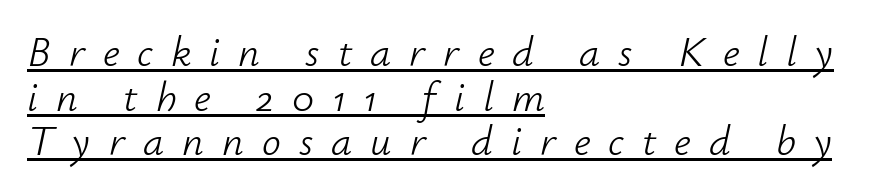
The image shows 42 px light type, italic (leaning right); set left-aligned, tight line spacing (1.06x), unusually wide letter spacing (+0.43 em), underlined; low stroke contrast and a small x-height.
